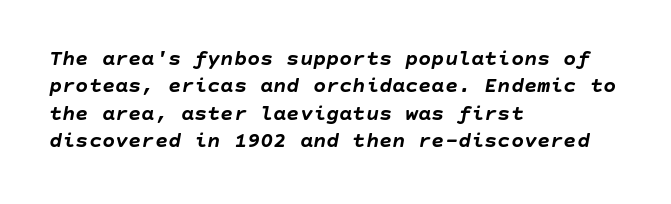
The image shows 22 px bold type, italic (leaning right); set left-aligned, normal line spacing (1.25x), normal letter spacing, not underlined.
